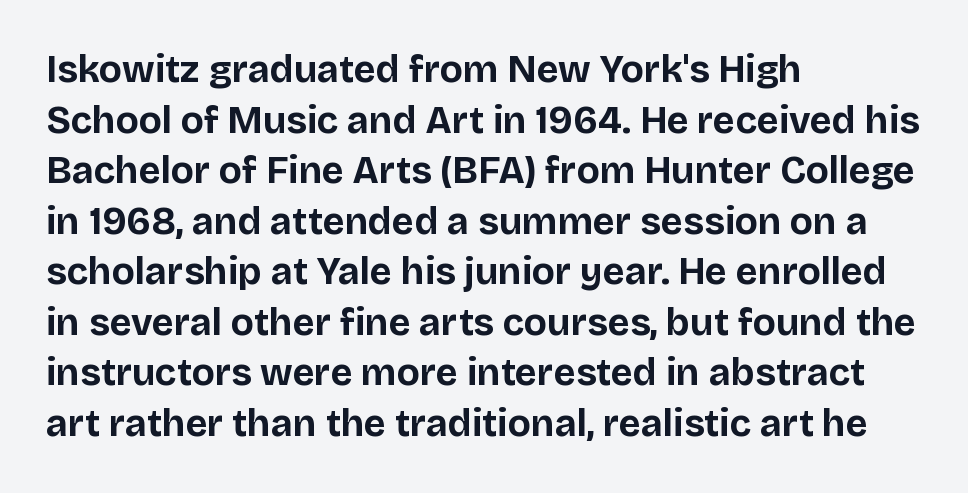
Q: Is the text bold? A: Yes.
Q: Is the text italic (slanted)? A: No, it is upright.
Q: Is the typeface a serif or a sans-serif typeface? A: Sans-serif.
Q: Is the text underlined? A: No.
Q: How is the paragraph aligned? A: Left-aligned.
Q: Is the spacing between letters normal or unusually wide? A: Normal.
Q: Is the spacing between lines tight, normal or loose? A: Normal.
Q: Width (condensed, normal, or wide)? A: Normal.
Q: Stroke contrast? A: Low.
Q: x-height? A: Large.
Q: Monospaced? A: No.
